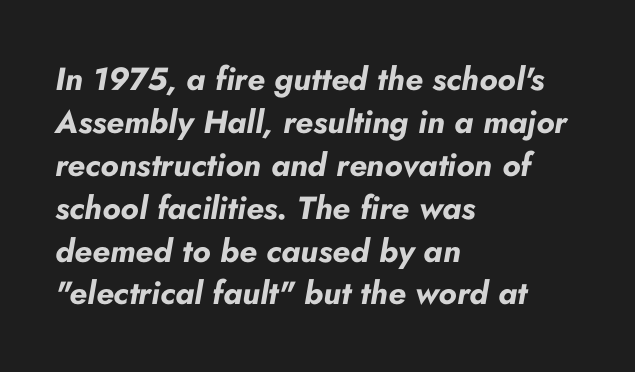
Q: Is the text bold? A: Yes.
Q: Is the text italic (slanted)? A: Yes, it leans right by about 10 degrees.
Q: Is the text underlined? A: No.
Q: How is the paragraph aligned? A: Left-aligned.
Q: Is the spacing between letters normal or unusually wide? A: Normal.
Q: Is the spacing between lines tight, normal or loose? A: Normal.
Q: Width (condensed, normal, or wide)? A: Normal.
Q: Stroke contrast? A: Low.
Q: x-height? A: Small.
Q: Monospaced? A: No.
